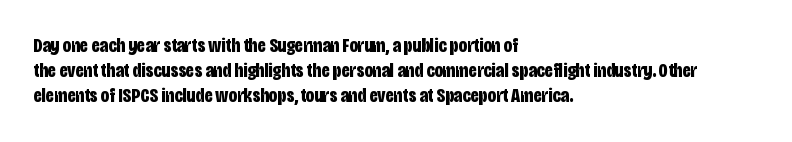
{"italic": "no", "bold": "yes", "underline": "no", "align": "left", "line_spacing": "normal", "line_spacing_ratio": 1.26, "letter_spacing": "normal", "letter_spacing_em": 0.0, "glyph_px": 20}
